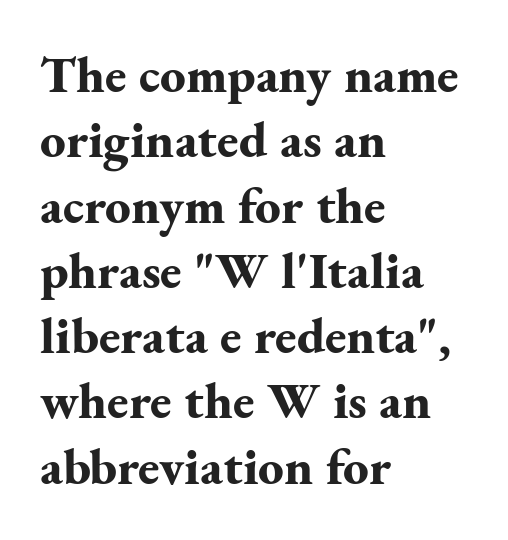
The image shows 51 px bold serif type, upright; set left-aligned, normal line spacing (1.28x), normal letter spacing, not underlined; medium stroke contrast and a small x-height.
